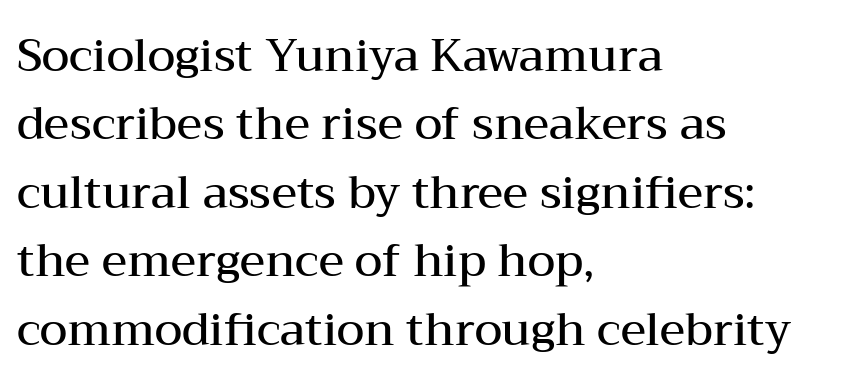
{"serif": "yes", "italic": "no", "bold": "semi", "weight": "semibold", "width": "wide", "stroke_contrast": "medium", "x_height": "medium", "monospaced": "no", "underline": "no", "align": "left", "line_spacing": "normal", "line_spacing_ratio": 1.52, "letter_spacing": "normal", "letter_spacing_em": 0.0, "glyph_px": 45}
